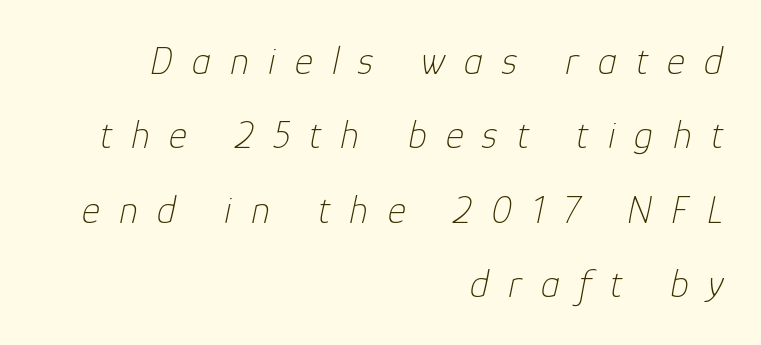
Think standard paragraph weight, or any step lighter than that. In CSS terms this would be text-align: right. The letters are spread apart with noticeably loose tracking. This sample trades compactness for vertical openness between lines.
